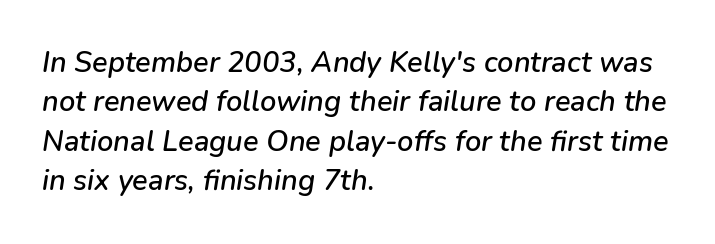
Q: Is the text italic (slanted)? A: Yes, it leans right by about 9 degrees.
Q: Is the text underlined? A: No.
Q: How is the paragraph aligned? A: Left-aligned.
Q: Is the spacing between letters normal or unusually wide? A: Normal.
Q: Is the spacing between lines tight, normal or loose? A: Normal.
Q: Width (condensed, normal, or wide)? A: Normal.
Q: Stroke contrast? A: Low.
Q: x-height? A: Medium.
Q: Monospaced? A: No.
